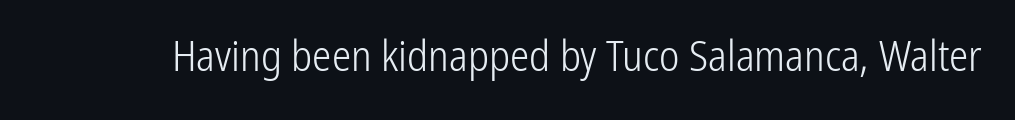
The image shows 43 px light, condensed sans-serif type, upright; set normal letter spacing, not underlined; low stroke contrast and a medium x-height.
